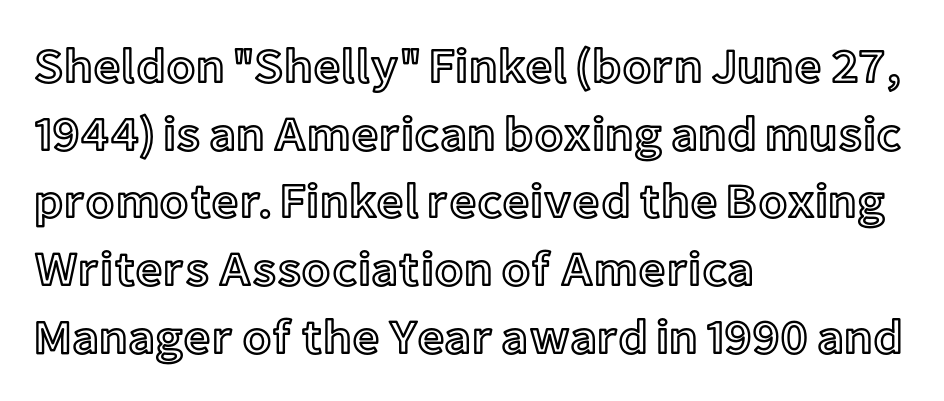
Q: Is the text italic (slanted)? A: No, it is upright.
Q: Is the text underlined? A: No.
Q: How is the paragraph aligned? A: Left-aligned.
Q: Is the spacing between letters normal or unusually wide? A: Normal.
Q: Is the spacing between lines tight, normal or loose? A: Normal.
Q: Width (condensed, normal, or wide)? A: Normal.
Q: x-height? A: Medium.
Q: Monospaced? A: No.
